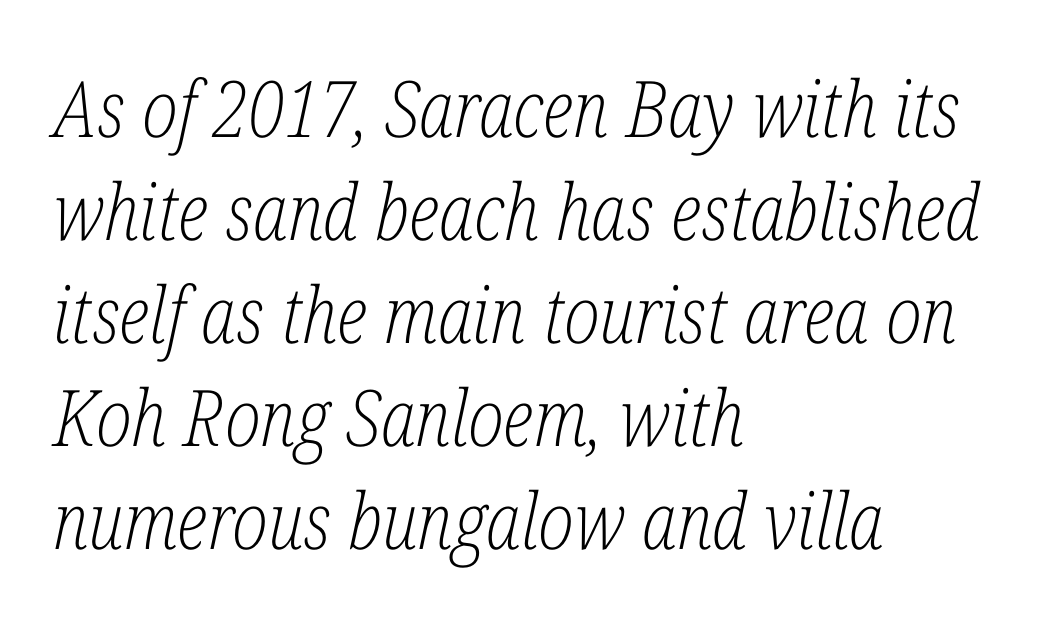
Q: Is the text bold? A: No.
Q: Is the text italic (slanted)? A: Yes, it leans right by about 12 degrees.
Q: Is the typeface a serif or a sans-serif typeface? A: Serif.
Q: Is the text underlined? A: No.
Q: How is the paragraph aligned? A: Left-aligned.
Q: Is the spacing between letters normal or unusually wide? A: Normal.
Q: Is the spacing between lines tight, normal or loose? A: Normal.
Q: Width (condensed, normal, or wide)? A: Condensed.
Q: Stroke contrast? A: Low.
Q: x-height? A: Medium.
Q: Monospaced? A: No.
